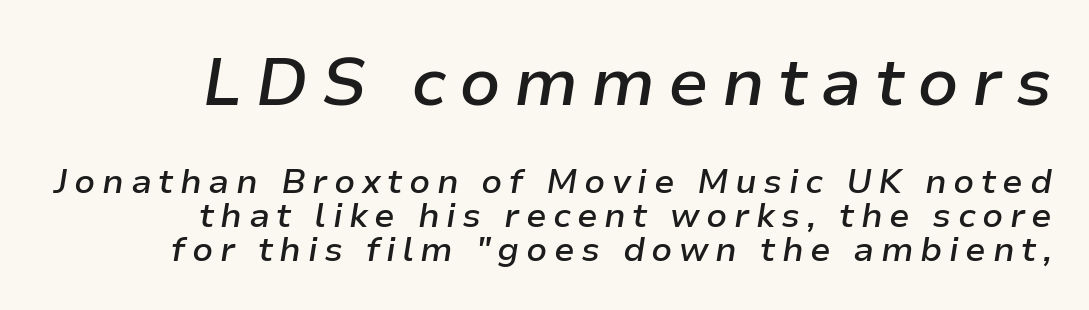
The image shows 67 px semibold type, italic (leaning right); set right-aligned, tight line spacing (1.0x), not underlined; the first (top) block is 1.97x larger; low stroke contrast and a medium x-height.
